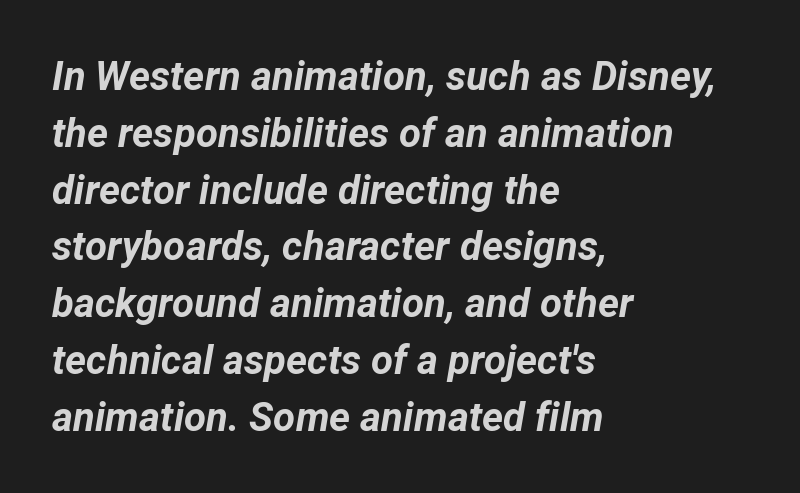
{"italic": "yes", "lean": "right", "slant_degrees": 12, "bold": "yes", "weight": "bold", "width": "normal", "stroke_contrast": "low", "x_height": "medium", "monospaced": "no", "underline": "no", "align": "left", "line_spacing": "normal", "line_spacing_ratio": 1.42, "letter_spacing": "normal", "letter_spacing_em": 0.0, "glyph_px": 40}
